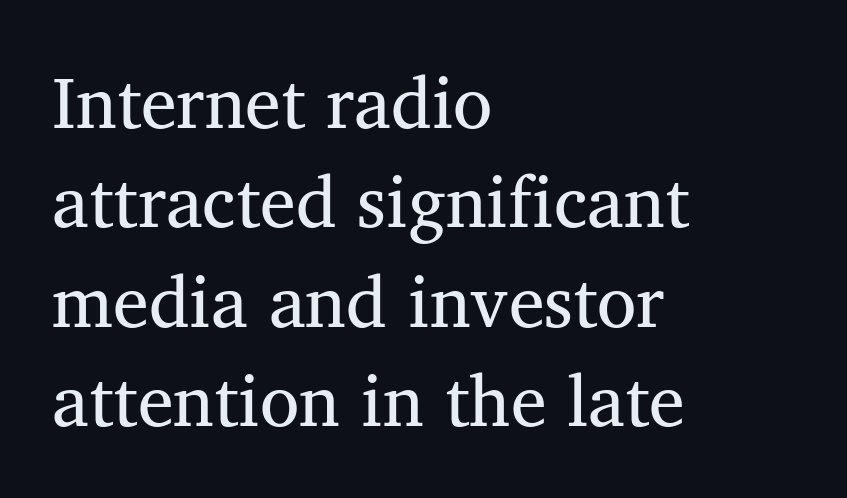
Q: Is the text bold? A: No.
Q: Is the text italic (slanted)? A: No, it is upright.
Q: Is the typeface a serif or a sans-serif typeface? A: Serif.
Q: Is the text underlined? A: No.
Q: How is the paragraph aligned? A: Left-aligned.
Q: Is the spacing between letters normal or unusually wide? A: Normal.
Q: Is the spacing between lines tight, normal or loose? A: Normal.
Q: Width (condensed, normal, or wide)? A: Normal.
Q: Stroke contrast? A: Medium.
Q: x-height? A: Medium.
Q: Monospaced? A: No.
